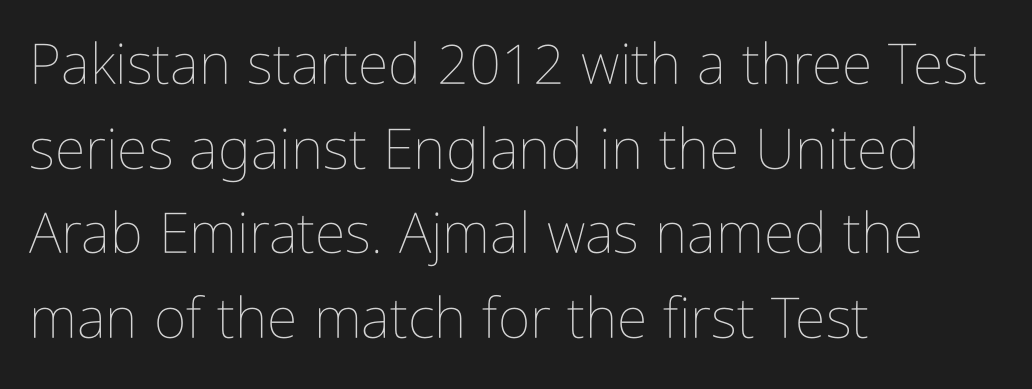
Q: Is the text bold? A: No.
Q: Is the text italic (slanted)? A: No, it is upright.
Q: Is the text underlined? A: No.
Q: How is the paragraph aligned? A: Left-aligned.
Q: Is the spacing between letters normal or unusually wide? A: Normal.
Q: Is the spacing between lines tight, normal or loose? A: Normal.
Q: Width (condensed, normal, or wide)? A: Condensed.
Q: Stroke contrast? A: Low.
Q: x-height? A: Medium.
Q: Monospaced? A: No.
